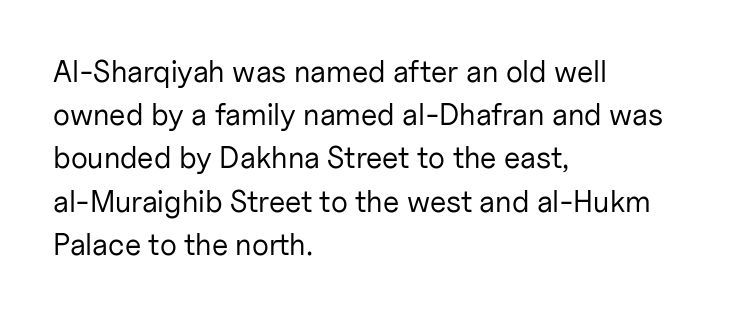
{"serif": "no", "italic": "no", "bold": "no", "weight": "regular", "width": "normal", "stroke_contrast": "low", "x_height": "medium", "monospaced": "no", "underline": "no", "align": "left", "line_spacing": "normal", "line_spacing_ratio": 1.44, "letter_spacing": "normal", "letter_spacing_em": 0.0, "glyph_px": 30}
